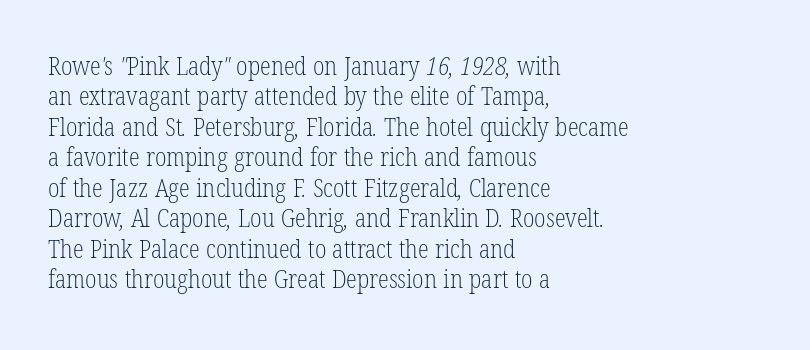
{"bold": "no", "underline": "no", "align": "left", "line_spacing_ratio": 1.22, "letter_spacing": "normal", "letter_spacing_em": 0.0, "glyph_px": 25}
